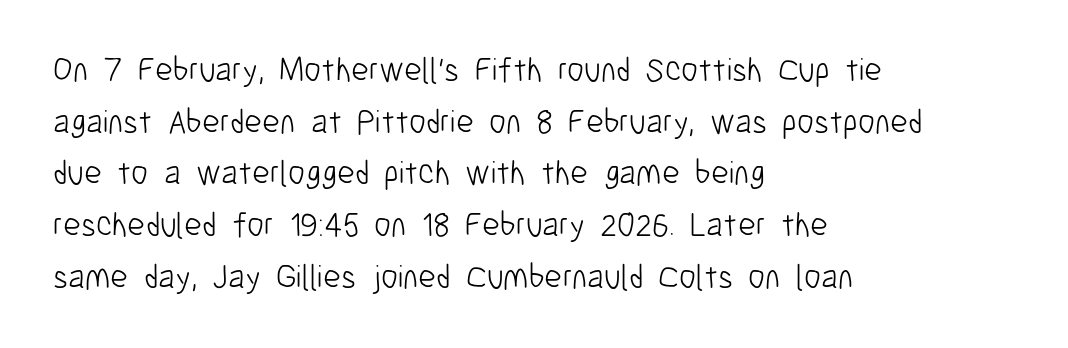
The image shows 34 px light, condensed sans-serif type, upright; set left-aligned, normal line spacing (1.52x), normal letter spacing, not underlined; low stroke contrast and a medium x-height.
